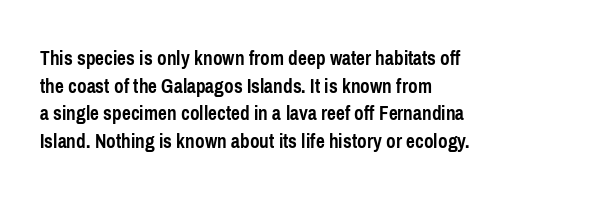
Q: Is the text bold? A: Yes.
Q: Is the text italic (slanted)? A: No, it is upright.
Q: Is the text underlined? A: No.
Q: How is the paragraph aligned? A: Left-aligned.
Q: Is the spacing between letters normal or unusually wide? A: Normal.
Q: Is the spacing between lines tight, normal or loose? A: Normal.
